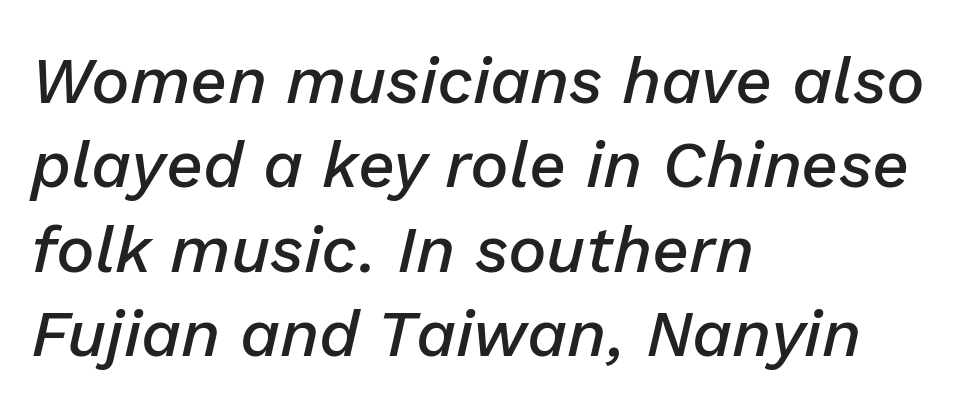
The image shows 65 px semibold type, italic (leaning right); set left-aligned, normal line spacing (1.3x), normal letter spacing, not underlined; low stroke contrast and a medium x-height.
